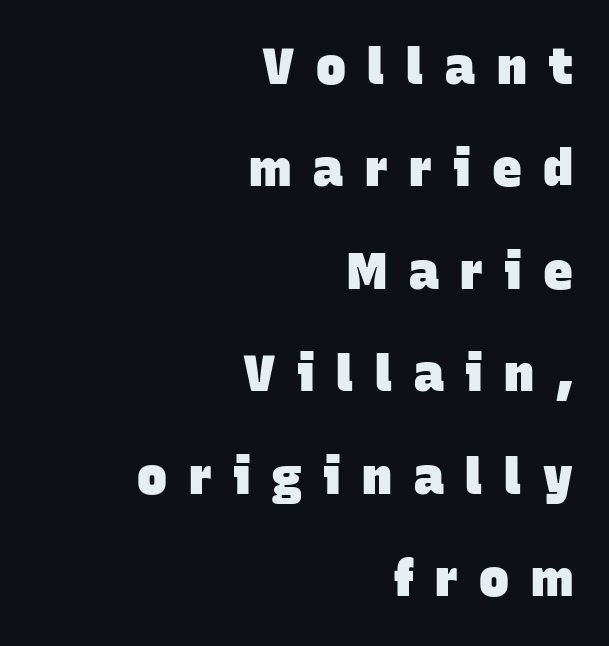
How are the letters spaced? Widely, with obvious added tracking. You could not count columns in this text — the font is proportionally spaced. Unlike a traditional serif, this face leaves its strokes unadorned. The lines are quadded right. Has an underline been added? It has not.
